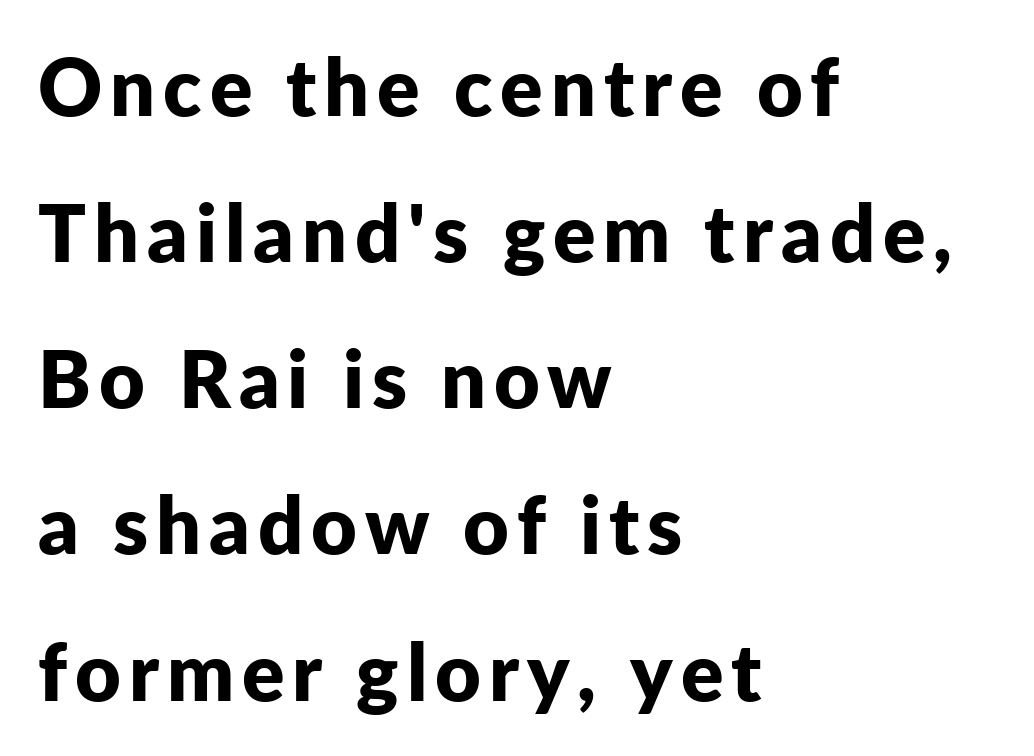
The image shows 79 px bold sans-serif type, upright; set left-aligned, line spacing 1.85x, not underlined; low stroke contrast and a medium x-height.
